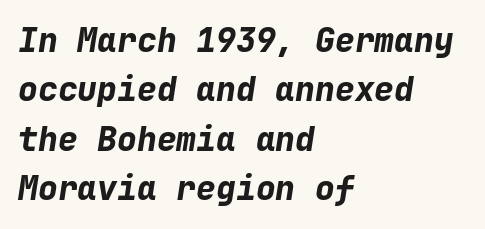
{"italic": "yes", "lean": "right", "slant_degrees": 9, "bold": "yes", "weight": "bold", "width": "normal", "stroke_contrast": "low", "x_height": "medium", "monospaced": "yes", "underline": "no", "align": "left", "line_spacing": "normal", "line_spacing_ratio": 1.5, "letter_spacing": "normal", "letter_spacing_em": 0.0, "glyph_px": 33}
